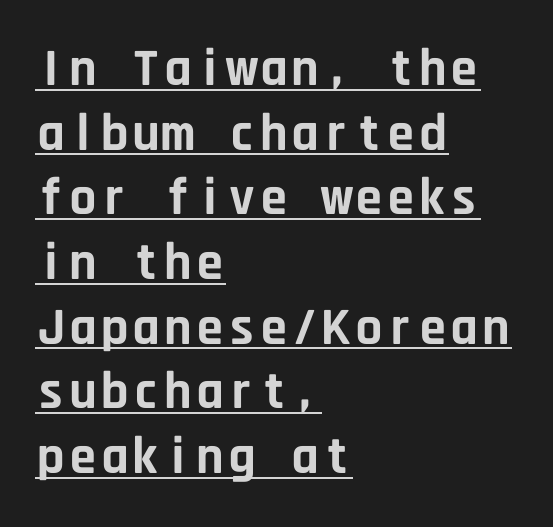
{"serif": "no", "italic": "no", "bold": "yes", "weight": "bold", "width": "normal", "stroke_contrast": "low", "x_height": "large", "monospaced": "yes", "underline": "yes", "align": "left", "line_spacing_ratio": 1.22, "letter_spacing": "normal", "letter_spacing_em": 0.0, "glyph_px": 53}
